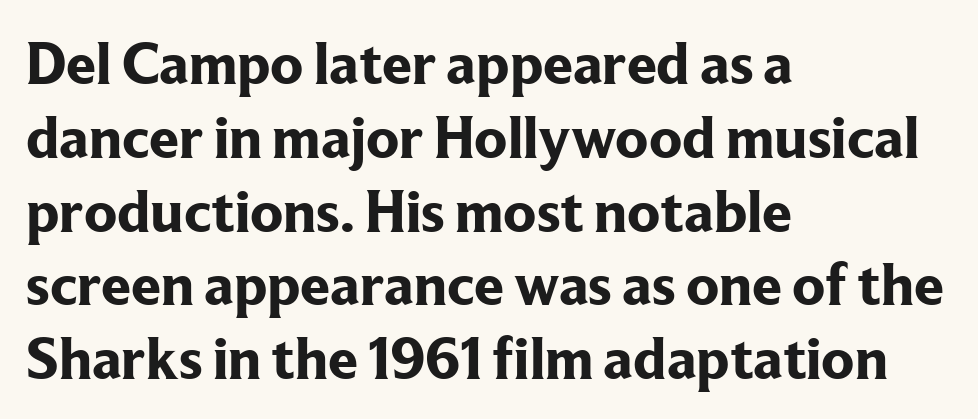
The image shows 60 px bold serif type, upright; set left-aligned, line spacing 1.23x, normal letter spacing, not underlined; low stroke contrast and a medium x-height.
